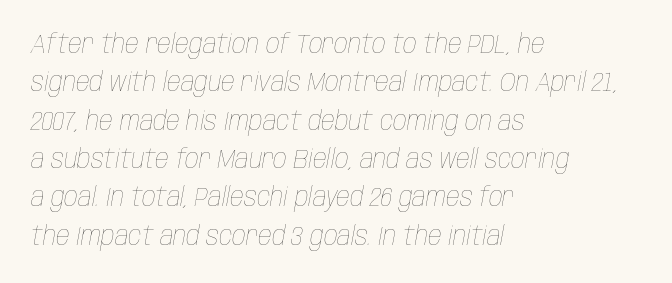
The image shows 27 px text type, italic (leaning right); set left-aligned, normal line spacing (1.42x), normal letter spacing, not underlined.
